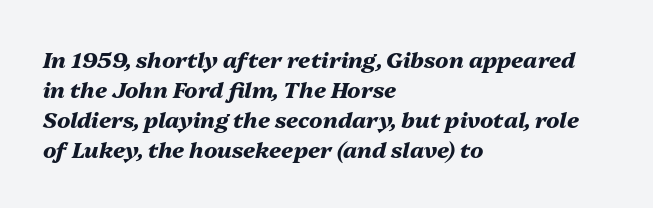
The image shows 22 px bold type, italic (leaning right); set left-aligned, normal line spacing (1.37x), normal letter spacing, not underlined.
